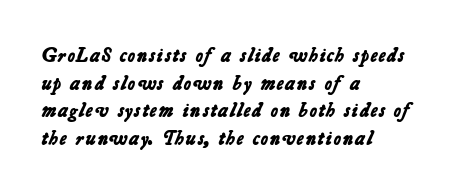
The image shows 20 px bold type; set left-aligned, normal line spacing (1.38x), normal letter spacing, not underlined.
